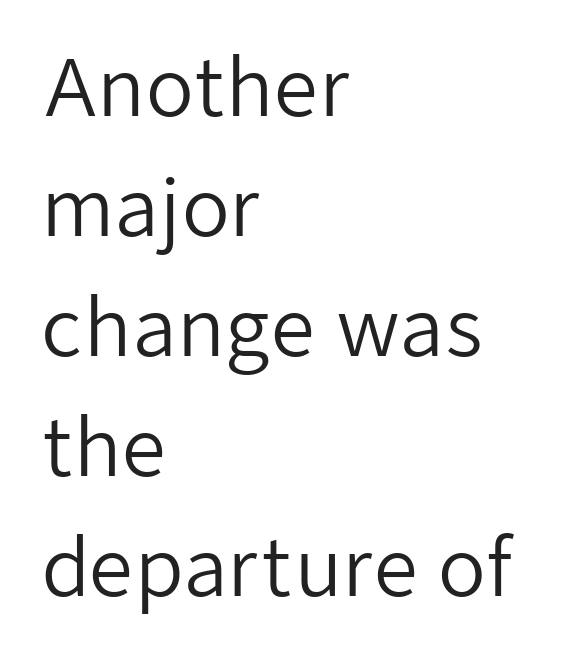
Q: Is the text bold? A: No.
Q: Is the text italic (slanted)? A: No, it is upright.
Q: Is the typeface a serif or a sans-serif typeface? A: Sans-serif.
Q: Is the text underlined? A: No.
Q: How is the paragraph aligned? A: Left-aligned.
Q: Is the spacing between letters normal or unusually wide? A: Normal.
Q: Is the spacing between lines tight, normal or loose? A: Normal.
Q: Width (condensed, normal, or wide)? A: Normal.
Q: Stroke contrast? A: Low.
Q: x-height? A: Medium.
Q: Monospaced? A: No.
